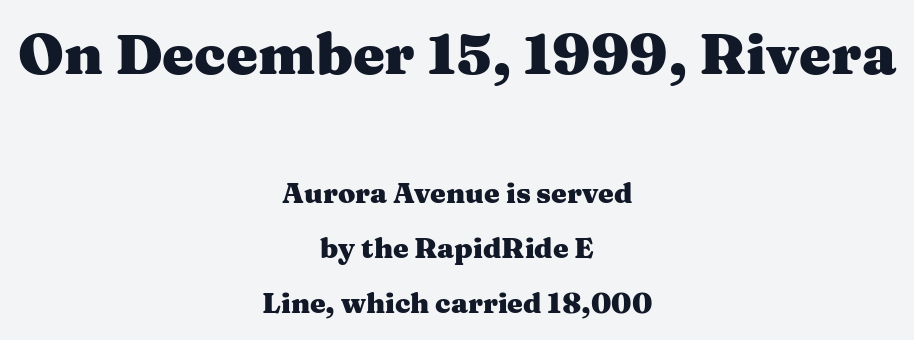
{"serif": "yes", "italic": "no", "bold": "yes", "weight": "heavy", "width": "wide", "stroke_contrast": "medium", "x_height": "medium", "monospaced": "no", "underline": "no", "align": "center", "line_spacing": "loose", "line_spacing_ratio": 1.96, "letter_spacing": "normal", "letter_spacing_em": 0.0, "larger_block": "first", "size_ratio": 2.04, "glyph_px": 57}
